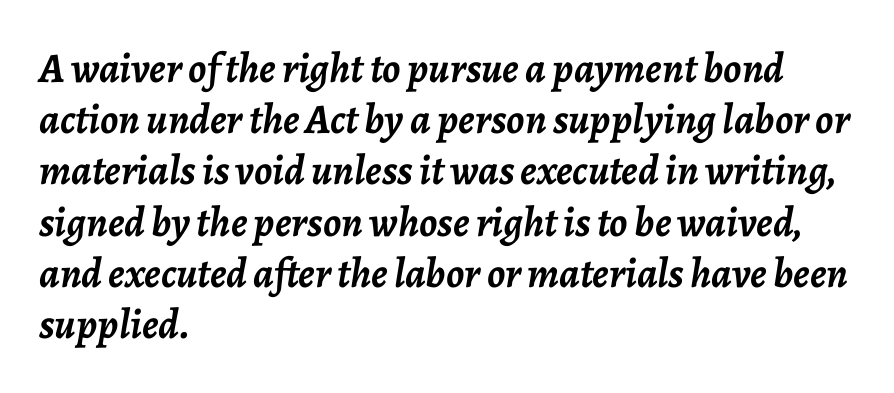
Q: Is the text bold? A: Yes.
Q: Is the text italic (slanted)? A: Yes, it leans right by about 7 degrees.
Q: Is the text underlined? A: No.
Q: How is the paragraph aligned? A: Left-aligned.
Q: Is the spacing between letters normal or unusually wide? A: Normal.
Q: Width (condensed, normal, or wide)? A: Normal.
Q: Stroke contrast? A: Low.
Q: x-height? A: Medium.
Q: Monospaced? A: No.
